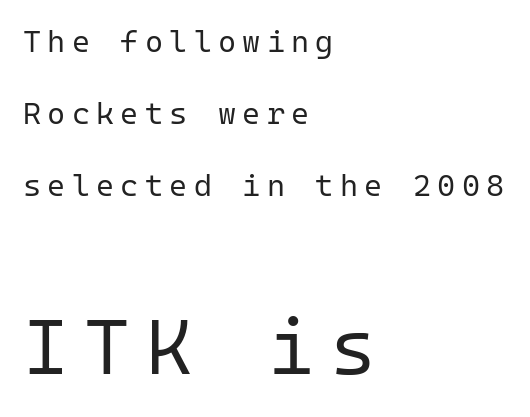
Q: Is the text bold? A: No.
Q: Is the text italic (slanted)? A: No, it is upright.
Q: Is the typeface a serif or a sans-serif typeface? A: Sans-serif.
Q: Is the text underlined? A: No.
Q: How is the paragraph aligned? A: Left-aligned.
Q: Is the spacing between letters normal or unusually wide? A: Unusually wide.
Q: Is the spacing between lines tight, normal or loose? A: Loose.
Q: Which block of text is set in a larger size, the first (top) or the second (bottom)? A: The second (bottom) one.
Q: Width (condensed, normal, or wide)? A: Normal.
Q: Stroke contrast? A: Low.
Q: x-height? A: Medium.
Q: Monospaced? A: Yes.
